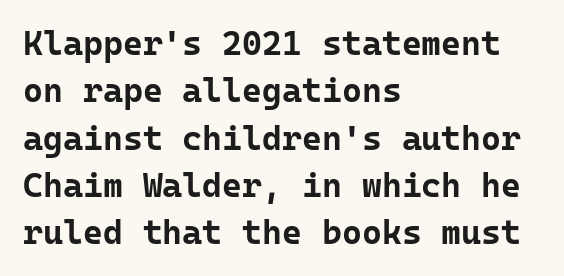
The designer went with a sans here, leaving each stem footless. The designer left line spacing at the default. The typography opts for an upright posture over an oblique one. The face used here is monospaced, like something from a code editor.
